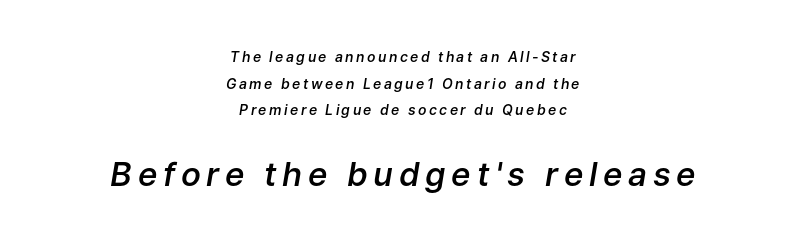
Widely set lines give the paragraph a tall, airy silhouette. The specimen reads as italic at a glance. The face used here is proportionally spaced, like ordinary book or web type. The space directly below the letters is spotless. Horizontally, the lines are justified to the midpoint only.
